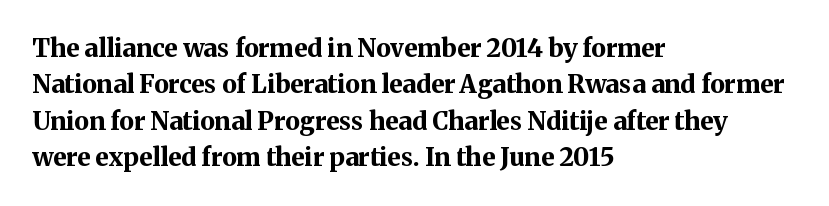
{"italic": "no", "bold": "yes", "underline": "no", "align": "left", "line_spacing": "normal", "line_spacing_ratio": 1.46, "letter_spacing": "normal", "letter_spacing_em": 0.0, "glyph_px": 25}
